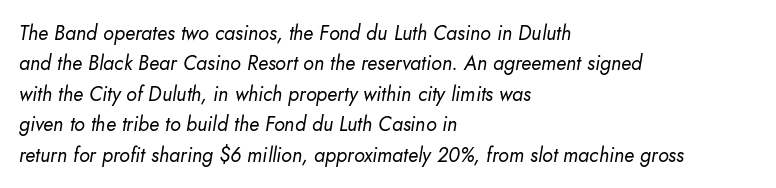
Q: Is the text bold? A: No.
Q: Is the text italic (slanted)? A: Yes, it leans right by about 10 degrees.
Q: Is the text underlined? A: No.
Q: How is the paragraph aligned? A: Left-aligned.
Q: Is the spacing between letters normal or unusually wide? A: Normal.
Q: Is the spacing between lines tight, normal or loose? A: Normal.
